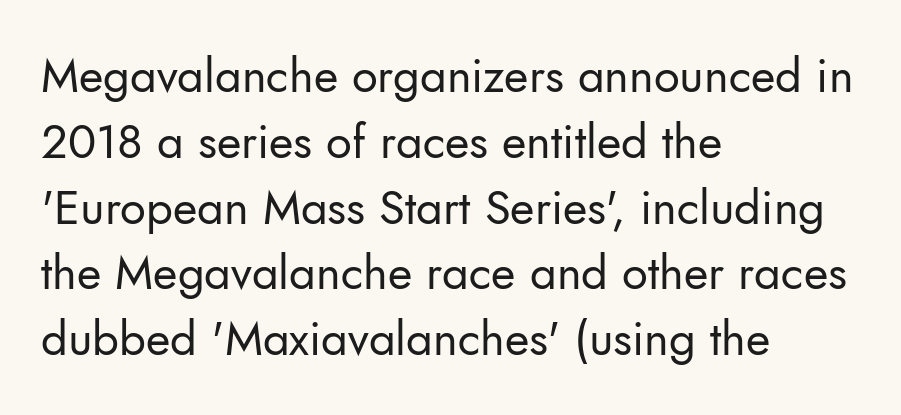
Q: Is the text bold? A: No.
Q: Is the text italic (slanted)? A: No, it is upright.
Q: Is the typeface a serif or a sans-serif typeface? A: Sans-serif.
Q: Is the text underlined? A: No.
Q: How is the paragraph aligned? A: Left-aligned.
Q: Is the spacing between letters normal or unusually wide? A: Normal.
Q: Is the spacing between lines tight, normal or loose? A: Normal.
Q: Width (condensed, normal, or wide)? A: Normal.
Q: Stroke contrast? A: Low.
Q: x-height? A: Small.
Q: Monospaced? A: No.
